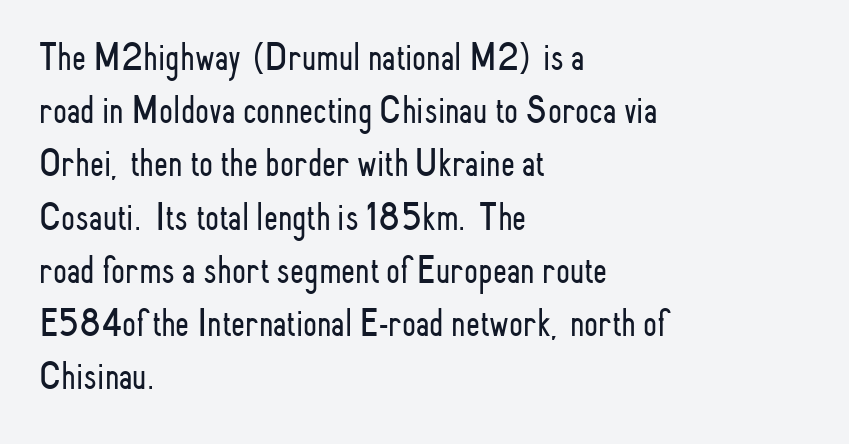
The image shows 40 px light, condensed sans-serif type, upright; set left-aligned, normal line spacing (1.33x), normal letter spacing, not underlined; low stroke contrast and a small x-height.
